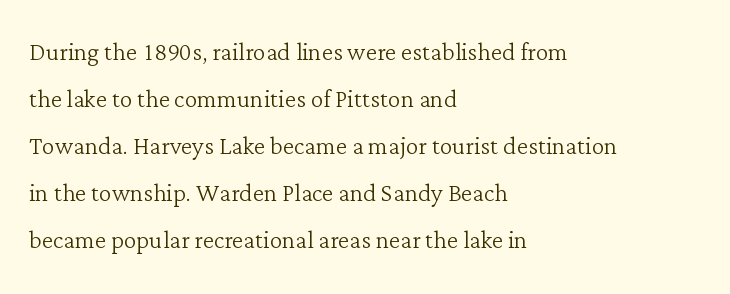
The weight would be labelled regular, book, light, or lighter still. The font's upright variant was chosen for this text. The designer left line spacing at the default. Varying glyph widths throughout — classic text-font behaviour. You could call the tracking neutral — neither tight nor loose. A clean baseline with only descenders dipping below it.
